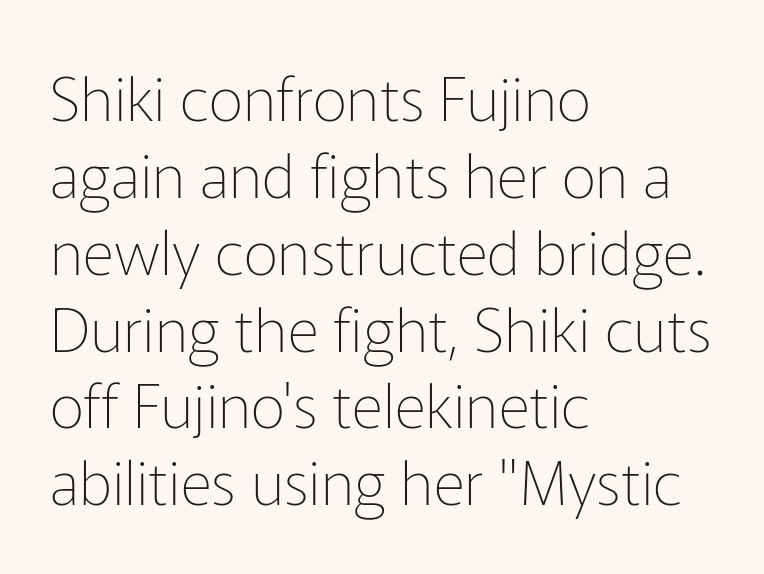
Q: Is the text bold? A: No.
Q: Is the text italic (slanted)? A: No, it is upright.
Q: Is the typeface a serif or a sans-serif typeface? A: Sans-serif.
Q: Is the text underlined? A: No.
Q: How is the paragraph aligned? A: Left-aligned.
Q: Is the spacing between letters normal or unusually wide? A: Normal.
Q: Is the spacing between lines tight, normal or loose? A: Normal.
Q: Width (condensed, normal, or wide)? A: Normal.
Q: Stroke contrast? A: Low.
Q: x-height? A: Medium.
Q: Monospaced? A: No.
